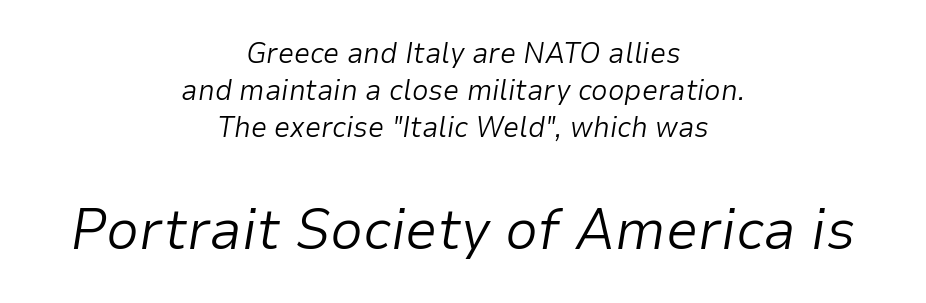
{"italic": "yes", "lean": "right", "slant_degrees": 9, "bold": "no", "weight": "light", "width": "normal", "stroke_contrast": "low", "x_height": "medium", "monospaced": "no", "underline": "no", "align": "center", "line_spacing": "normal", "line_spacing_ratio": 1.27, "letter_spacing": "normal", "letter_spacing_em": 0.0, "larger_block": "second", "size_ratio": 2.0, "glyph_px": 58}
